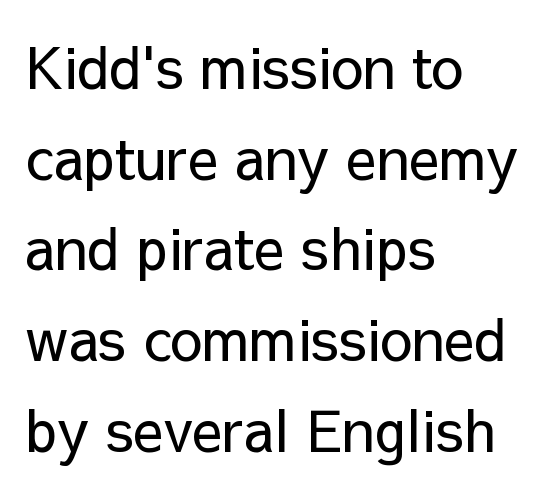
The image shows 57 px regular-weight sans-serif type, upright; set left-aligned, normal line spacing (1.59x), normal letter spacing, not underlined; low stroke contrast and a medium x-height.
